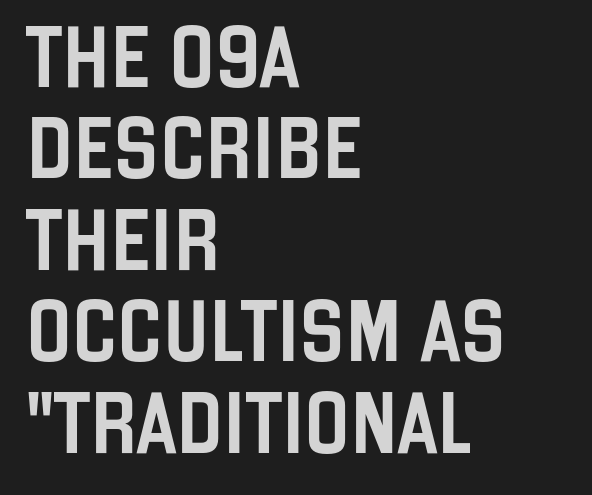
The image shows 61 px condensed sans-serif type, upright; set left-aligned, normal line spacing (1.5x), normal letter spacing, not underlined; low stroke contrast and a large x-height.
